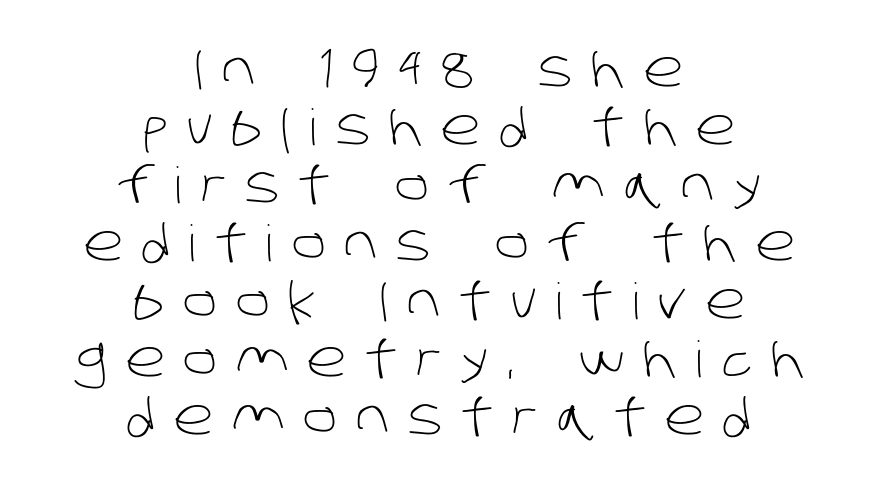
The image shows 50 px light sans-serif type; set centered, line spacing 1.16x, unusually wide letter spacing (+0.37 em), not underlined; low stroke contrast and a large x-height.
